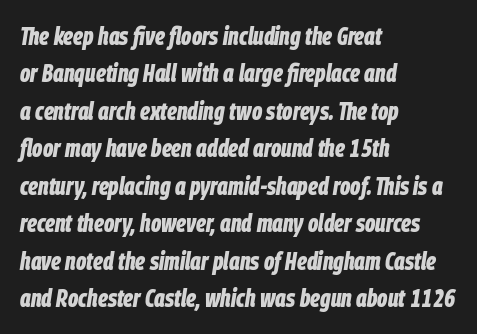
The image shows 25 px bold type, italic (leaning right); set left-aligned, normal line spacing (1.5x), normal letter spacing, not underlined.
